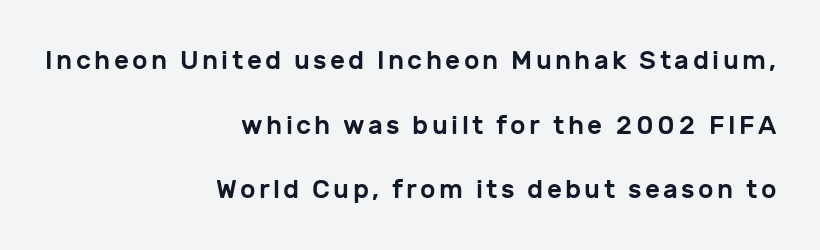
The ragged edge is on the left, which tells us the setting is flush right. The passage shown stacks its lines with a broad gap. This rendering features lettering with no underline. The typography opts for an upright posture over an oblique one.
